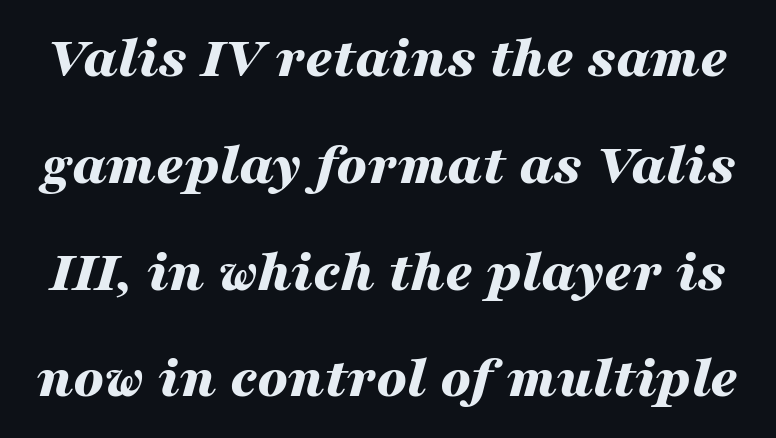
Q: Is the text bold? A: Yes.
Q: Is the text italic (slanted)? A: Yes, it leans right by about 16 degrees.
Q: Is the text underlined? A: No.
Q: Is the spacing between letters normal or unusually wide? A: Normal.
Q: Width (condensed, normal, or wide)? A: Wide.
Q: Stroke contrast? A: Medium.
Q: x-height? A: Medium.
Q: Monospaced? A: No.
